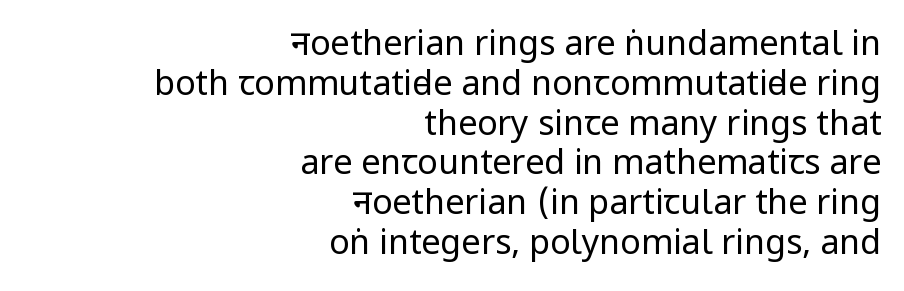
The image shows 34 px regular-weight, condensed sans-serif type, upright; set right-aligned, line spacing 1.17x, normal letter spacing, not underlined; low stroke contrast.
